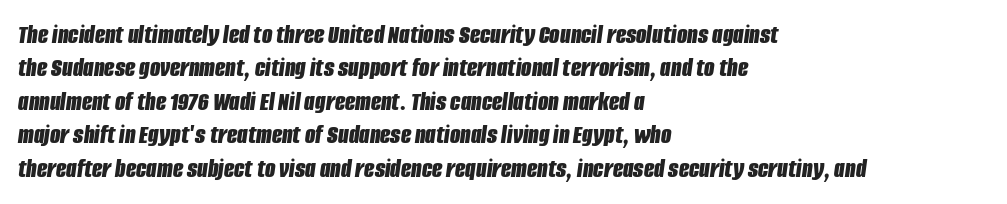
Check under the words: just untouched page. Notice how the stems are inclined rather than vertical — that's the hallmark of italics. Alignment: flush left. A full-strength bold gives these letters their thick strokes. Is the letter spacing exaggerated? No — it looks like the ordinary default.
